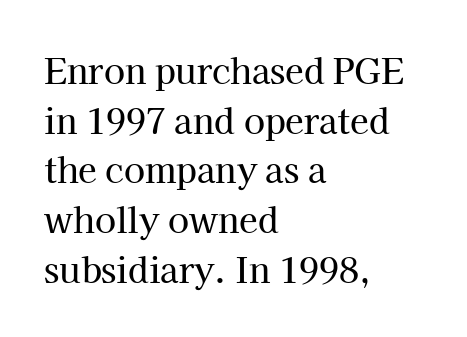
The image shows 34 px serif type, upright; set left-aligned, normal line spacing (1.46x), normal letter spacing, not underlined; high stroke contrast and a medium x-height.
